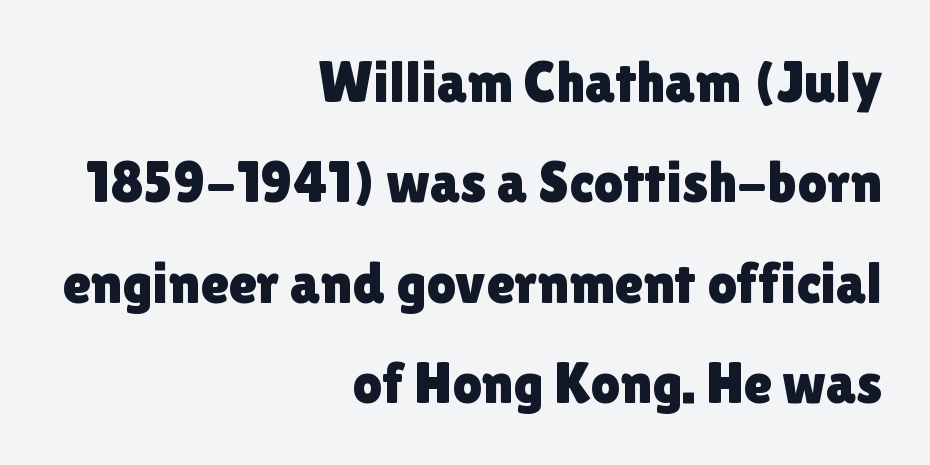
Q: Is the text italic (slanted)? A: No, it is upright.
Q: Is the typeface a serif or a sans-serif typeface? A: Sans-serif.
Q: Is the text underlined? A: No.
Q: How is the paragraph aligned? A: Right-aligned.
Q: Is the spacing between letters normal or unusually wide? A: Normal.
Q: Width (condensed, normal, or wide)? A: Normal.
Q: x-height? A: Medium.
Q: Monospaced? A: No.
